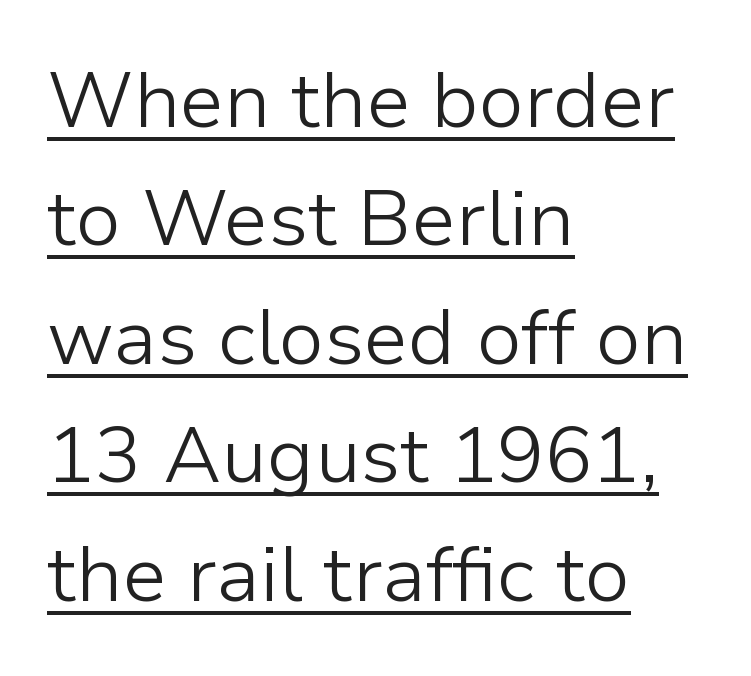
No extra tracking has been applied to these lines. Is this a fixed-width face? No — the glyphs have proportional, varying widths. The leading is moderate, giving the passage an even texture. The typeface chosen for these lines omits serifs. Weight class: somewhere from thin through regular. Compared with undecorated copy, this sample adds a rule below the words.
